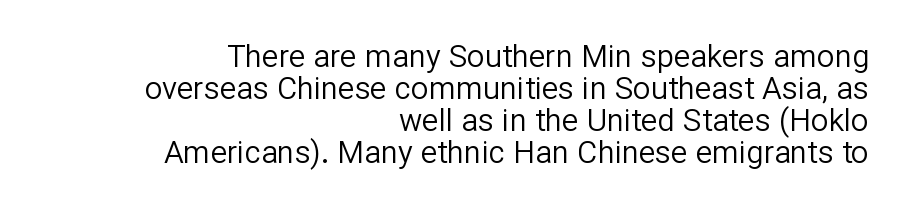
Q: Is the text bold? A: No.
Q: Is the text italic (slanted)? A: No, it is upright.
Q: Is the typeface a serif or a sans-serif typeface? A: Sans-serif.
Q: Is the text underlined? A: No.
Q: How is the paragraph aligned? A: Right-aligned.
Q: Is the spacing between letters normal or unusually wide? A: Normal.
Q: Is the spacing between lines tight, normal or loose? A: Tight.
Q: Width (condensed, normal, or wide)? A: Normal.
Q: Stroke contrast? A: Low.
Q: x-height? A: Medium.
Q: Monospaced? A: No.
